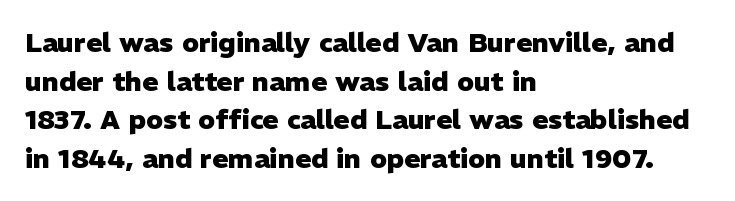
Q: Is the text bold? A: Yes.
Q: Is the text italic (slanted)? A: No, it is upright.
Q: Is the text underlined? A: No.
Q: How is the paragraph aligned? A: Left-aligned.
Q: Is the spacing between letters normal or unusually wide? A: Normal.
Q: Is the spacing between lines tight, normal or loose? A: Normal.
